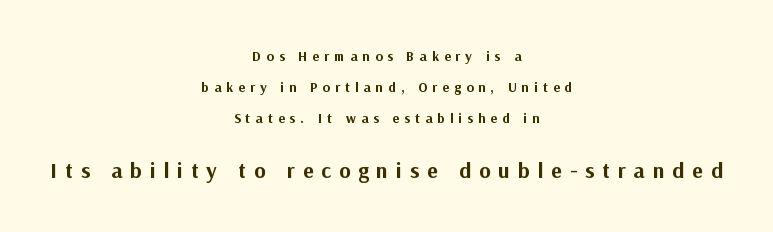
{"italic": "no", "bold": "yes", "underline": "no", "align": "center", "line_spacing": "loose", "line_spacing_ratio": 2.2, "letter_spacing": "wide", "letter_spacing_em": 0.36, "larger_block": "second", "size_ratio": 1.57, "glyph_px": 22}
